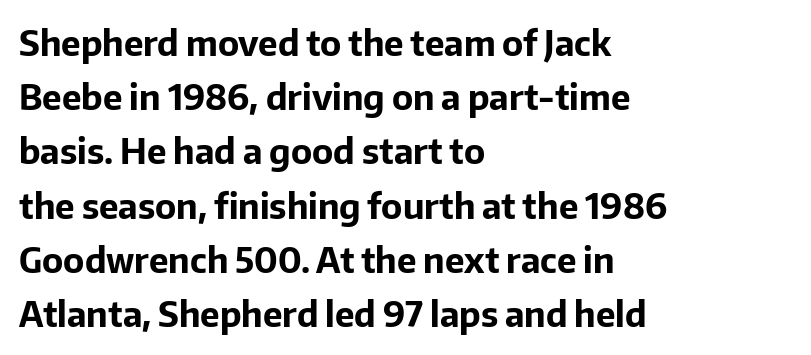
A typesetter would label this face a sans. Is the block centered? No — it sits flush against the left margin. Typographic density is high because the face is bold. Is the letter spacing exaggerated? No — it looks like the ordinary default. Lines of text with bare space underneath. You could not count columns in this text — the font is proportionally spaced.
